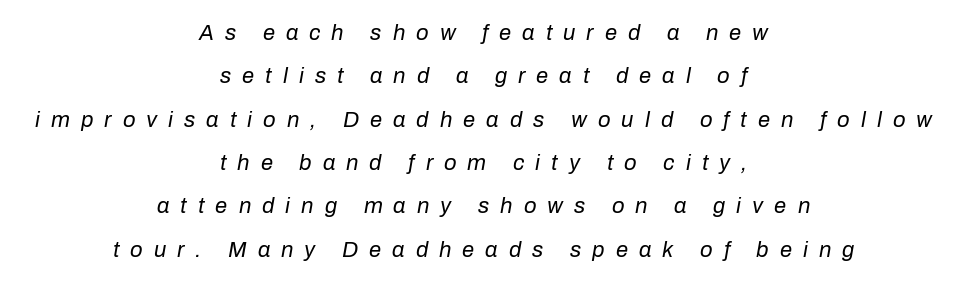
Q: Is the text bold? A: No.
Q: Is the text italic (slanted)? A: Yes, it leans right by about 10 degrees.
Q: Is the text underlined? A: No.
Q: How is the paragraph aligned? A: Centered.
Q: Is the spacing between letters normal or unusually wide? A: Unusually wide.
Q: Is the spacing between lines tight, normal or loose? A: Loose.
